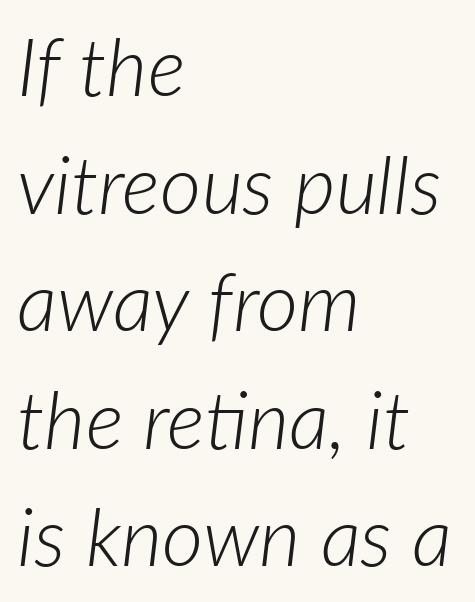
Q: Is the text bold? A: No.
Q: Is the text italic (slanted)? A: Yes, it leans right by about 7 degrees.
Q: Is the text underlined? A: No.
Q: How is the paragraph aligned? A: Left-aligned.
Q: Is the spacing between letters normal or unusually wide? A: Normal.
Q: Is the spacing between lines tight, normal or loose? A: Normal.
Q: Width (condensed, normal, or wide)? A: Normal.
Q: Stroke contrast? A: Low.
Q: x-height? A: Medium.
Q: Monospaced? A: No.
